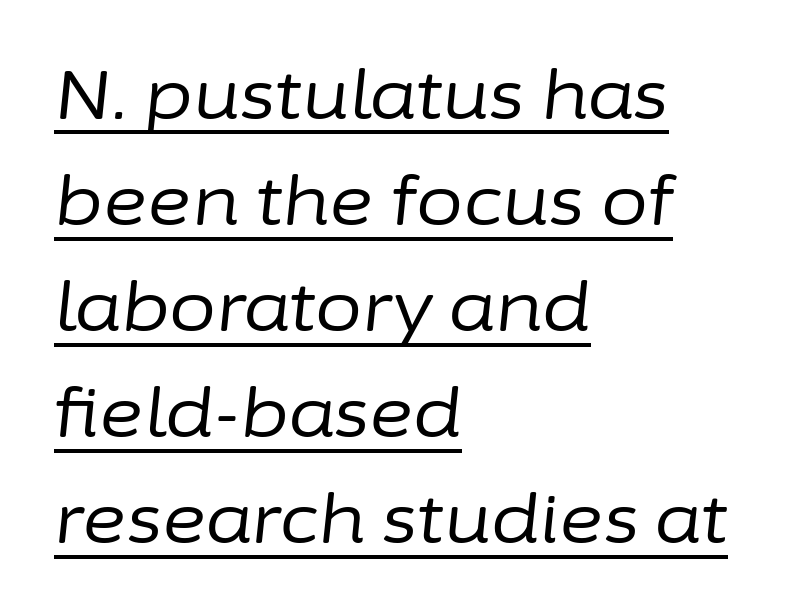
{"italic": "yes", "lean": "right", "slant_degrees": 6, "bold": "no", "weight": "regular", "width": "normal", "stroke_contrast": "low", "x_height": "medium", "monospaced": "no", "underline": "yes", "align": "left", "line_spacing": "normal", "line_spacing_ratio": 1.56, "letter_spacing": "normal", "letter_spacing_em": 0.0, "glyph_px": 68}
